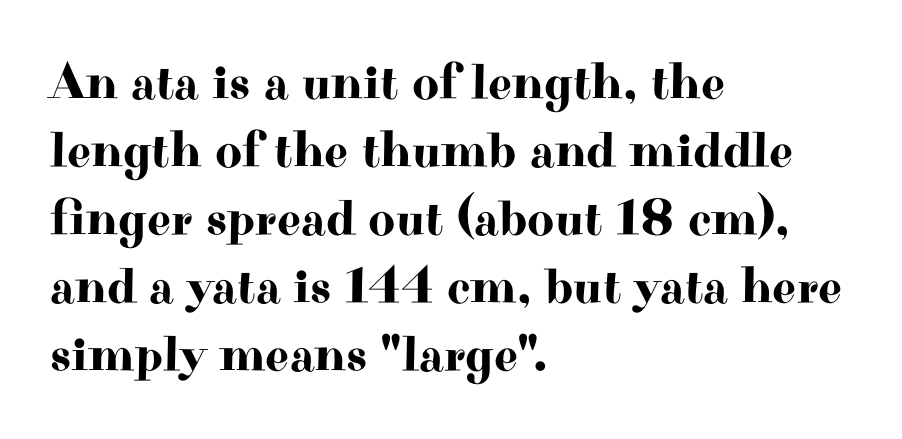
Q: Is the text italic (slanted)? A: No, it is upright.
Q: Is the typeface a serif or a sans-serif typeface? A: Serif.
Q: Is the text underlined? A: No.
Q: How is the paragraph aligned? A: Left-aligned.
Q: Is the spacing between letters normal or unusually wide? A: Normal.
Q: Is the spacing between lines tight, normal or loose? A: Normal.
Q: Width (condensed, normal, or wide)? A: Wide.
Q: Stroke contrast? A: High.
Q: x-height? A: Small.
Q: Monospaced? A: No.
